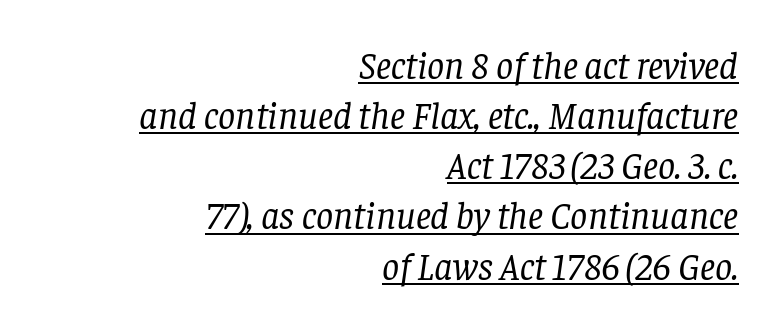
The image shows 38 px regular-weight serif type, italic (leaning right); set right-aligned, normal line spacing (1.32x), normal letter spacing, underlined; low stroke contrast and a large x-height.
